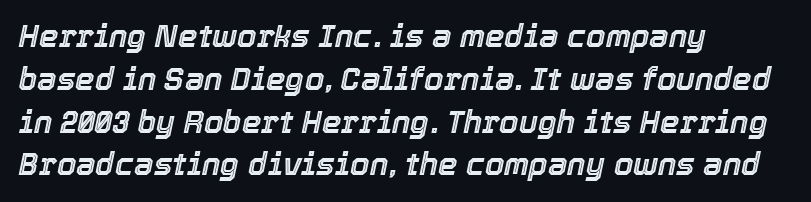
{"italic": "yes", "lean": "right", "slant_degrees": 12, "width": "normal", "x_height": "medium", "monospaced": "no", "underline": "no", "align": "left", "line_spacing": "normal", "line_spacing_ratio": 1.38, "letter_spacing": "normal", "letter_spacing_em": 0.0, "glyph_px": 31}
